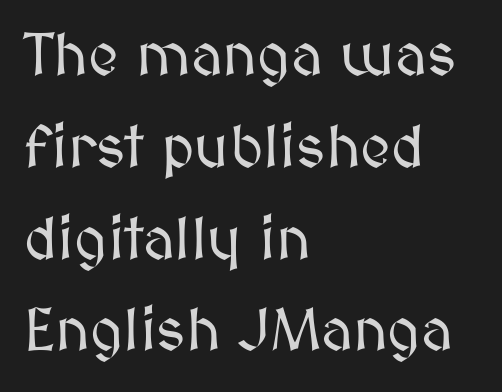
Q: Is the text italic (slanted)? A: No, it is upright.
Q: Is the text underlined? A: No.
Q: How is the paragraph aligned? A: Left-aligned.
Q: Is the spacing between letters normal or unusually wide? A: Normal.
Q: Is the spacing between lines tight, normal or loose? A: Normal.
Q: Width (condensed, normal, or wide)? A: Normal.
Q: Stroke contrast? A: Medium.
Q: x-height? A: Medium.
Q: Monospaced? A: No.
